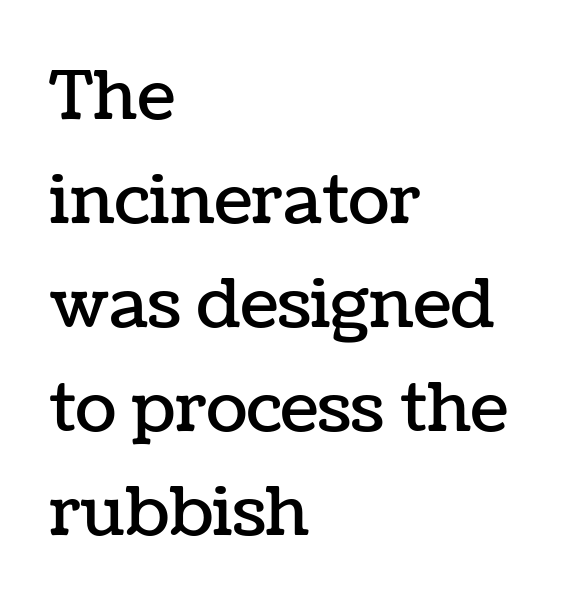
The image shows 68 px text type, upright; set left-aligned, normal line spacing (1.53x), normal letter spacing, not underlined; low stroke contrast and a medium x-height.
